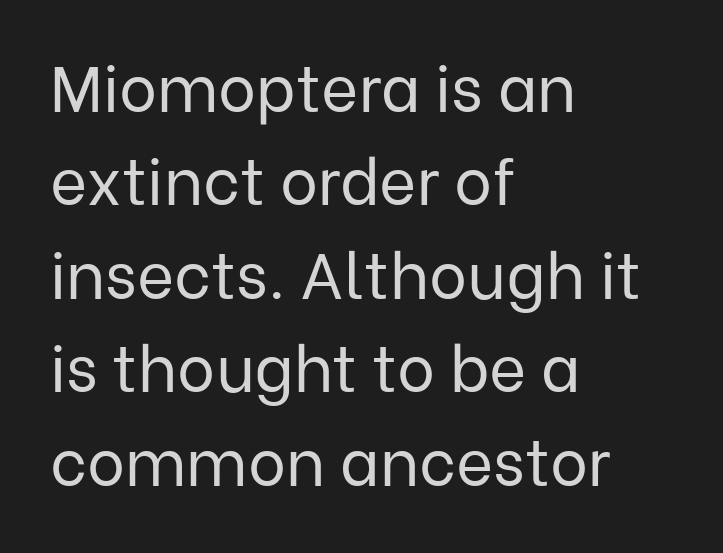
Q: Is the text bold? A: No.
Q: Is the text italic (slanted)? A: No, it is upright.
Q: Is the typeface a serif or a sans-serif typeface? A: Sans-serif.
Q: Is the text underlined? A: No.
Q: How is the paragraph aligned? A: Left-aligned.
Q: Is the spacing between letters normal or unusually wide? A: Normal.
Q: Is the spacing between lines tight, normal or loose? A: Normal.
Q: Width (condensed, normal, or wide)? A: Normal.
Q: Stroke contrast? A: Low.
Q: x-height? A: Medium.
Q: Monospaced? A: No.
